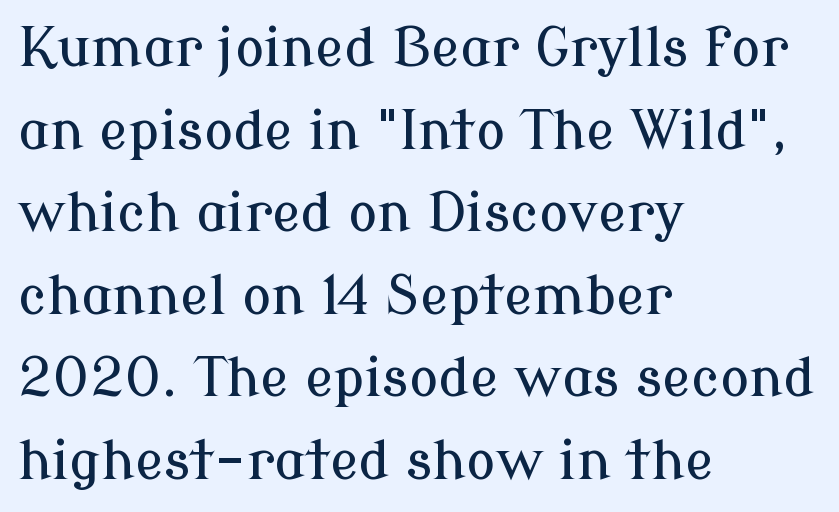
The compositor pushed each line to the left boundary. You can tell from the footed stems that serif type was used. The passage shown is typed in a proportional face where columns would drift. The strip under each line holds only bare page. The line-height multiplier appears to be the usual default. Characters remain perfectly vertical along every line.
